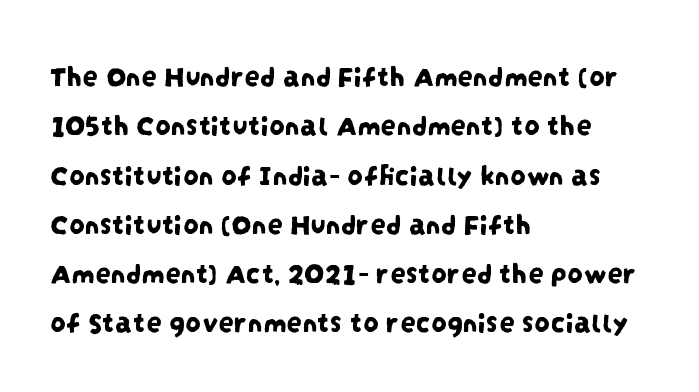
The image shows 31 px condensed sans-serif type; set left-aligned, normal line spacing (1.59x), normal letter spacing, not underlined; low stroke contrast and a large x-height.
